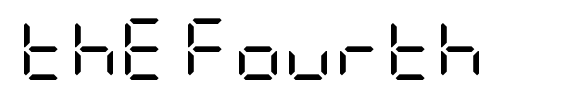
Each stroke keeps to a modest, everyday thickness or less. Underline: absent. Posture: straight, roman, zero tilt. The gaps between neighbouring characters are ordinary and unremarkable.
